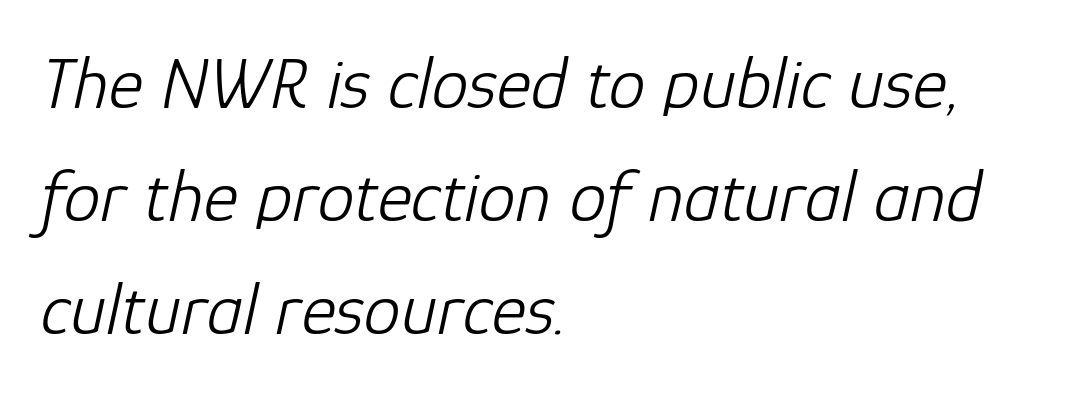
You could not count columns in this text — the font is proportionally spaced. Just letters on the line, the space beneath them empty. Which margin do the lines hug? The left one — the right edge is uneven. The passage shown has conventional tracking throughout.
